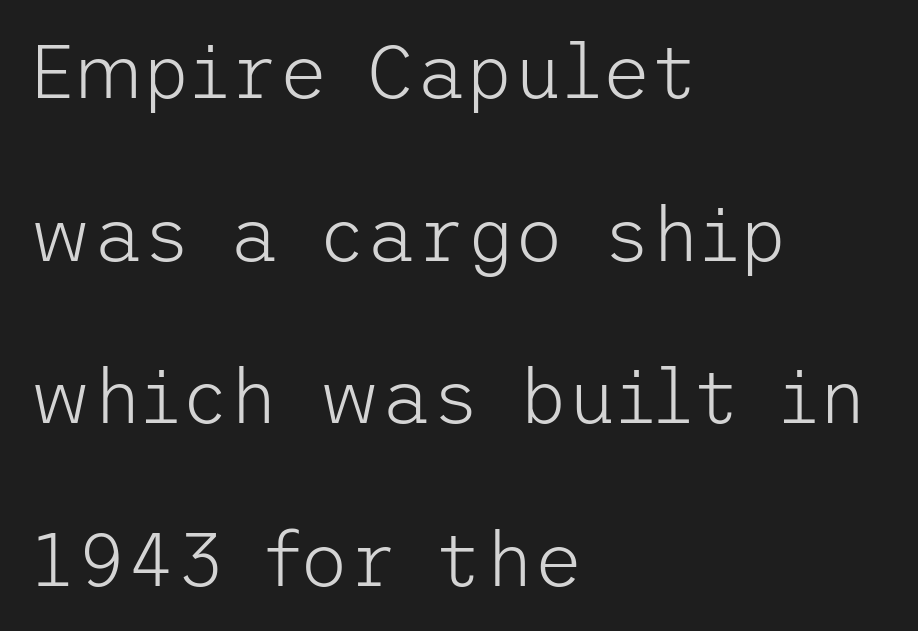
{"serif": "no", "italic": "no", "bold": "no", "weight": "light", "width": "normal", "stroke_contrast": "low", "x_height": "medium", "underline": "no", "align": "left", "line_spacing": "loose", "line_spacing_ratio": 2.14, "letter_spacing": "normal", "letter_spacing_em": 0.0, "glyph_px": 76}
